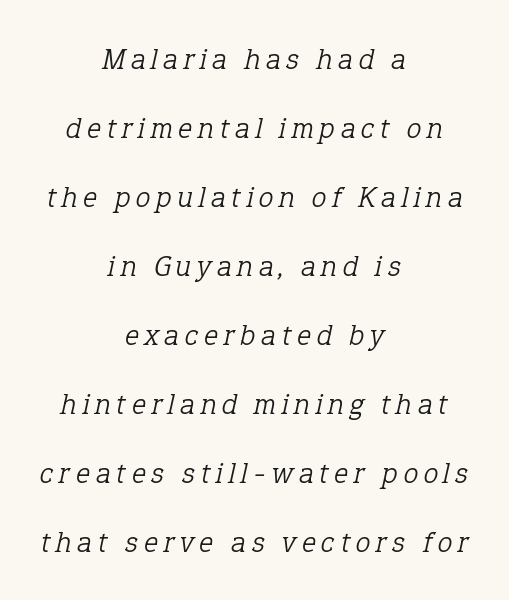
Italic? Definitely — the glyphs are oblique. These lines are rendered in a variable-pitch font. The weight tops out at a normal text grade. In CSS terms this would be text-align: center.
